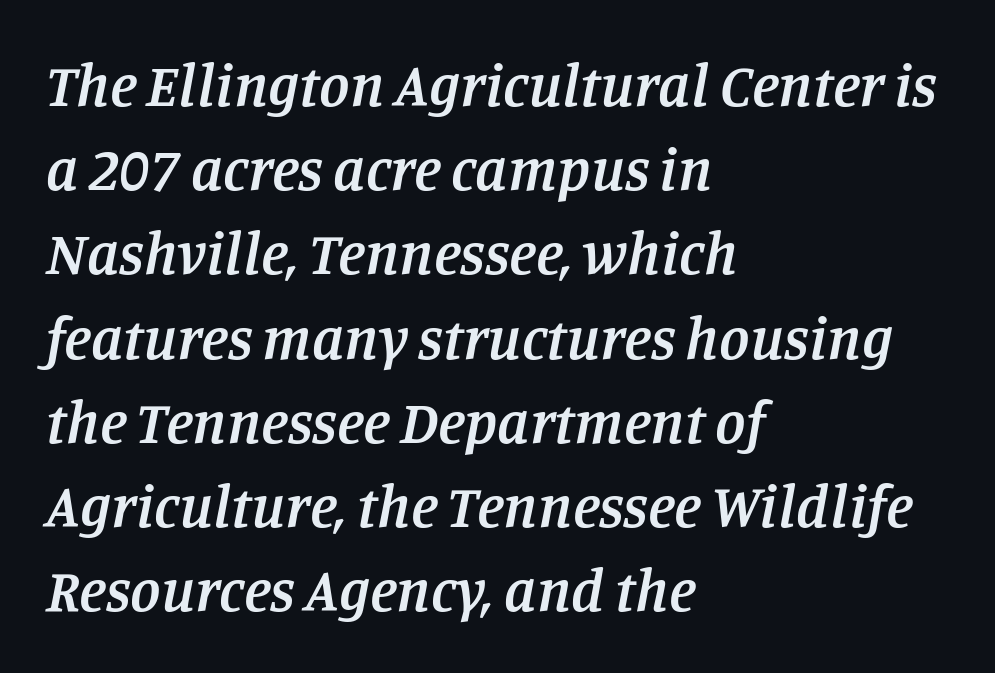
{"serif": "yes", "italic": "yes", "lean": "right", "slant_degrees": 11, "bold": "semi", "weight": "semibold", "width": "normal", "stroke_contrast": "low", "x_height": "large", "monospaced": "no", "underline": "no", "align": "left", "line_spacing": "normal", "line_spacing_ratio": 1.38, "letter_spacing": "normal", "letter_spacing_em": 0.0, "glyph_px": 61}
